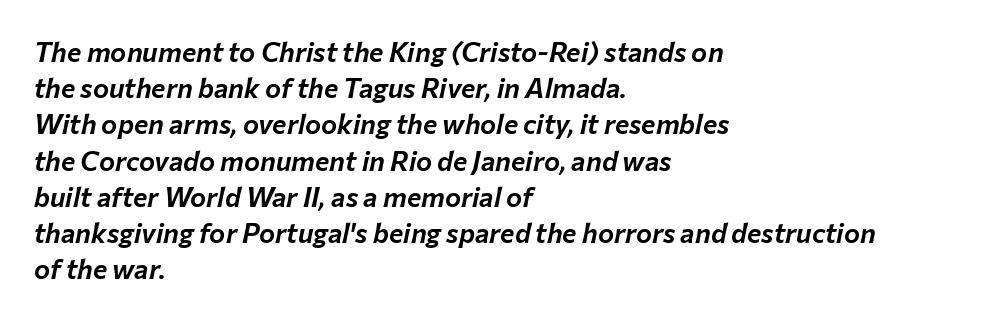
The image shows 27 px text type, italic (leaning right); set left-aligned, normal line spacing (1.34x), normal letter spacing, not underlined.
